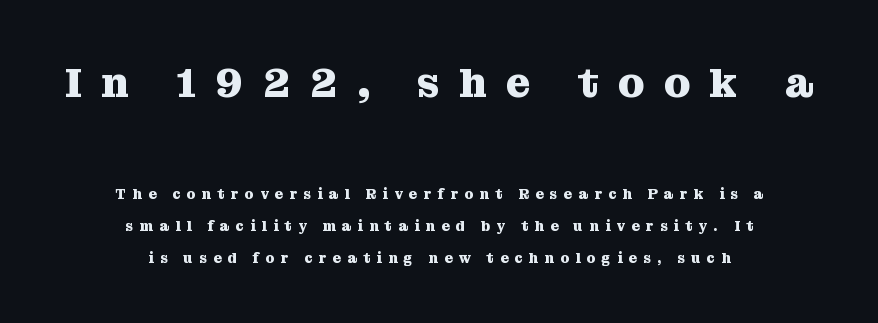
Q: Is the text bold? A: Yes.
Q: Is the text italic (slanted)? A: No, it is upright.
Q: Is the typeface a serif or a sans-serif typeface? A: Serif.
Q: Is the text underlined? A: No.
Q: How is the paragraph aligned? A: Centered.
Q: Is the spacing between letters normal or unusually wide? A: Unusually wide.
Q: Is the spacing between lines tight, normal or loose? A: Loose.
Q: Which block of text is set in a larger size, the first (top) or the second (bottom)? A: The first (top) one.
Q: Width (condensed, normal, or wide)? A: Normal.
Q: Stroke contrast? A: Medium.
Q: x-height? A: Medium.
Q: Monospaced? A: No.
